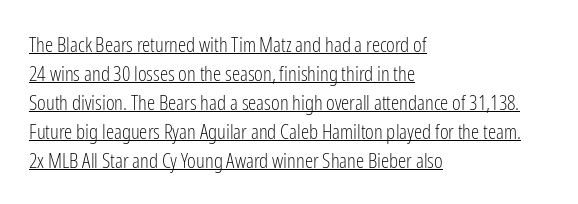
{"italic": "no", "bold": "no", "underline": "yes", "align": "left", "line_spacing": "normal", "line_spacing_ratio": 1.38, "letter_spacing": "normal", "letter_spacing_em": 0.0, "glyph_px": 21}
